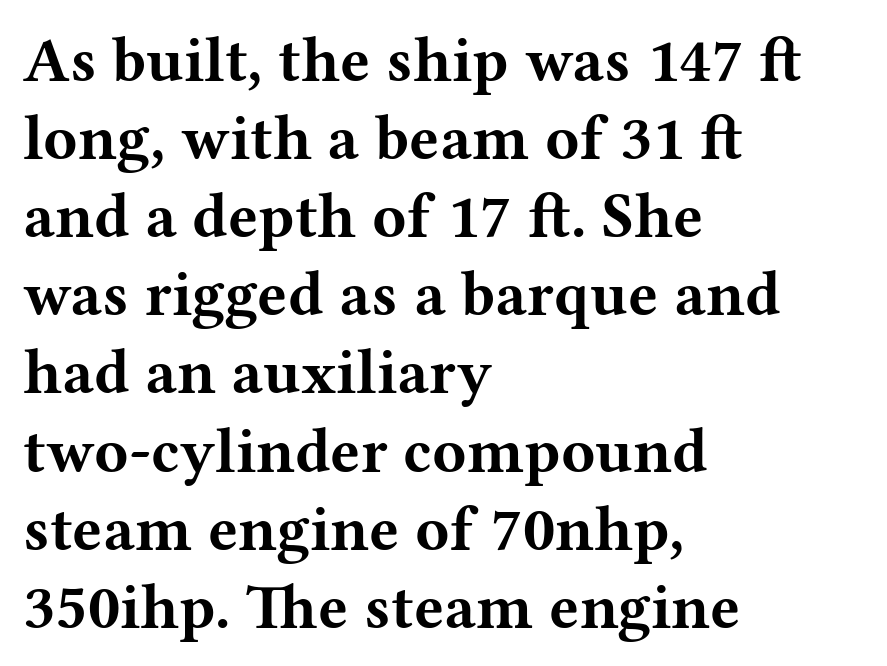
Letter spacing: default. The font is running at its bold setting. Each letter keeps its own natural width here, so spacing adapts to shape. Quick note: underline off.
